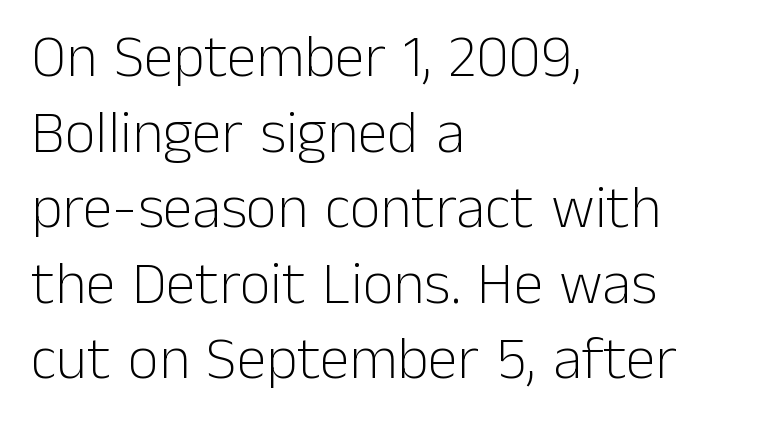
Q: Is the text bold? A: No.
Q: Is the text italic (slanted)? A: No, it is upright.
Q: Is the typeface a serif or a sans-serif typeface? A: Sans-serif.
Q: Is the text underlined? A: No.
Q: How is the paragraph aligned? A: Left-aligned.
Q: Is the spacing between letters normal or unusually wide? A: Normal.
Q: Is the spacing between lines tight, normal or loose? A: Normal.
Q: Width (condensed, normal, or wide)? A: Normal.
Q: Stroke contrast? A: Low.
Q: x-height? A: Medium.
Q: Monospaced? A: No.
